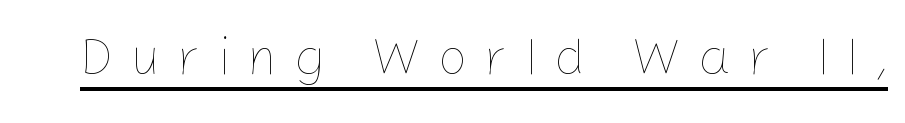
Words appear elongated and porous because spacing is wide. Do the characters align in a grid? No, the font is proportional. Does the lettering tilt? It doesn't — this is upright. Weight: regular or lighter. Descenders here cross a horizontal rule under the line.
